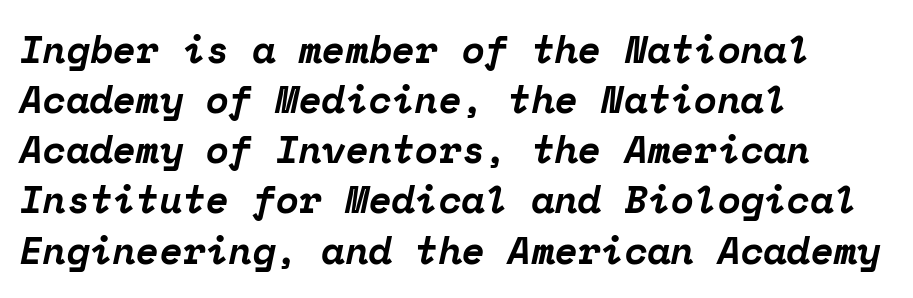
The image shows 38 px bold serif type, italic (leaning right), monospaced; set left-aligned, normal line spacing (1.32x), normal letter spacing, not underlined; low stroke contrast and a medium x-height.
